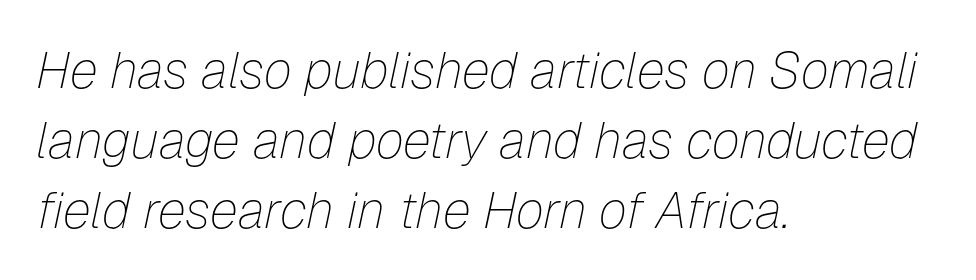
The image shows 51 px thin type, italic (leaning right); set left-aligned, normal line spacing (1.37x), normal letter spacing, not underlined; low stroke contrast and a medium x-height.
